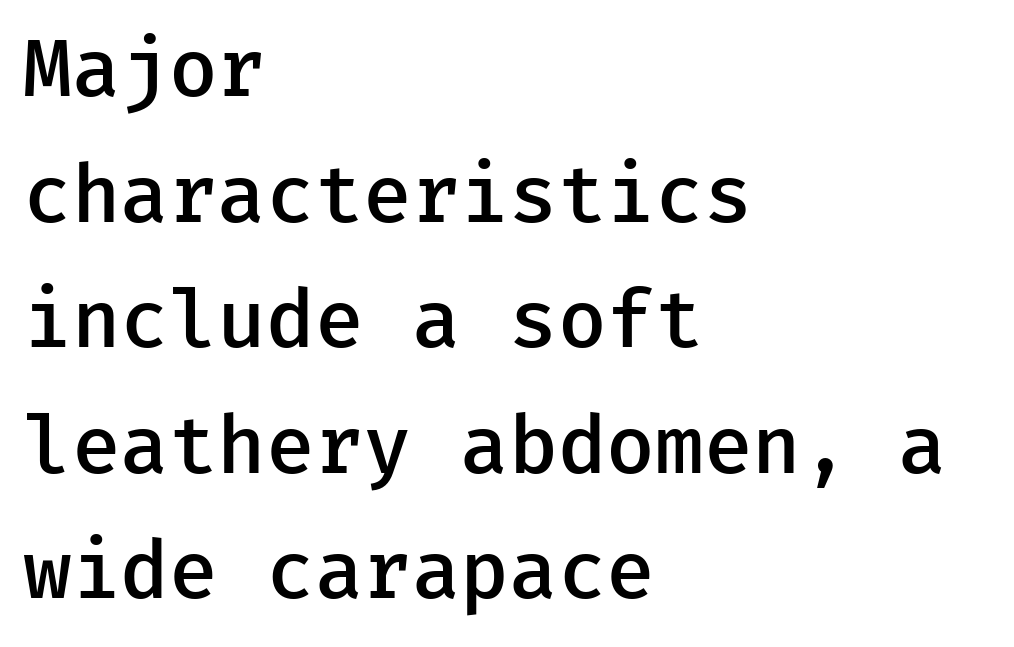
Students, note that the glyphs here touch the page at normal intervals. The rendering uses typewriter-style spacing with identical character cells. Every letter is mildly thick-stroked: semibold rather than bold. Any mark beneath the type? The region is blank.
